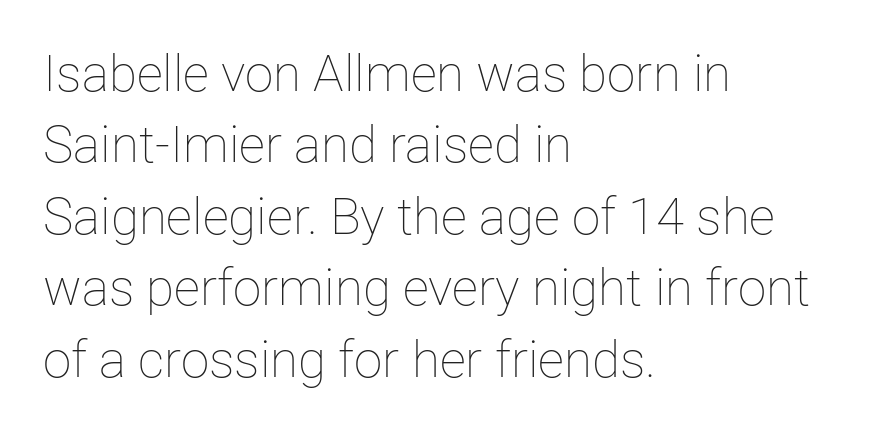
Letters have the restrained weight of plain body copy at most. The leading is moderate, giving the passage an even texture. Spacing between characters is what you'd get straight out of the box. Horizontally, the lines are justified to the leading edge only. The letters stand straight up with perfectly vertical stems. Here the designer chose a conventional face with non-uniform glyph widths.
